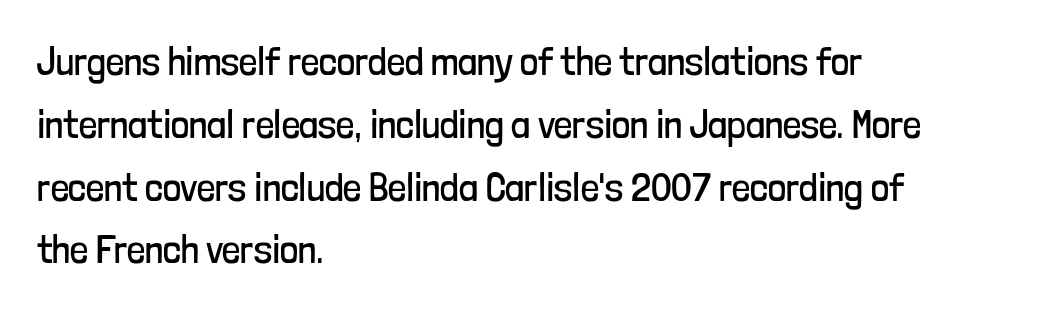
{"serif": "no", "italic": "no", "bold": "no", "weight": "regular", "width": "condensed", "stroke_contrast": "low", "x_height": "medium", "monospaced": "no", "underline": "no", "align": "left", "line_spacing": "normal", "line_spacing_ratio": 1.57, "letter_spacing": "normal", "letter_spacing_em": 0.0, "glyph_px": 40}
